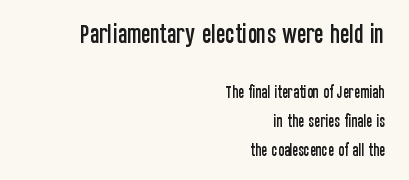
{"italic": "no", "underline": "no", "align": "right", "line_spacing": "loose", "line_spacing_ratio": 2.04, "letter_spacing": "normal", "letter_spacing_em": 0.0, "larger_block": "first", "size_ratio": 1.57, "glyph_px": 22}
